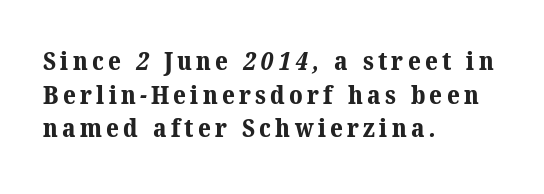
Descenders are the only things crossing below the line. Its strokes are broad and dark, the hallmark of bold type. The rows are spaced the way most documents space them. Does the copy run flush right? No — it runs flush left.
